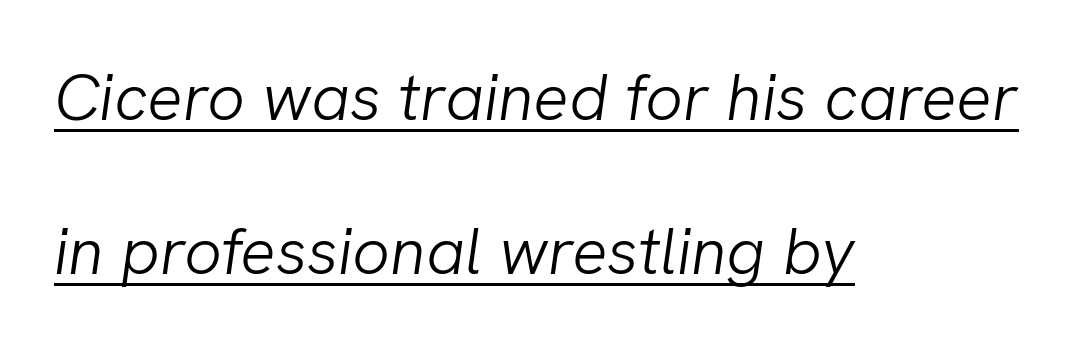
The weight tops out at a normal text grade. Spacing between characters is what you'd get straight out of the box. Slant detected: the letters are inclined. Spacing verdict: proportional, widths tailored to each character. Students, observe the line beneath the letters — that is underlining.
